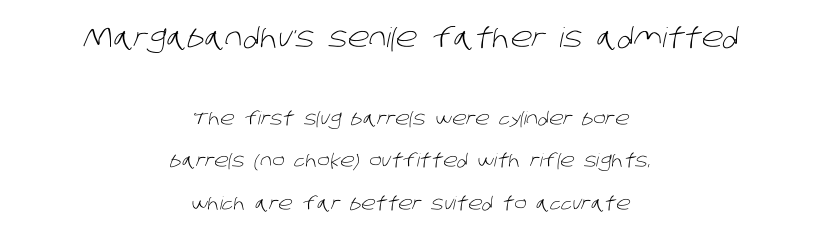
Q: Is the text bold? A: No.
Q: Is the text underlined? A: No.
Q: How is the paragraph aligned? A: Centered.
Q: Is the spacing between letters normal or unusually wide? A: Normal.
Q: Is the spacing between lines tight, normal or loose? A: Loose.
Q: Which block of text is set in a larger size, the first (top) or the second (bottom)? A: The first (top) one.
